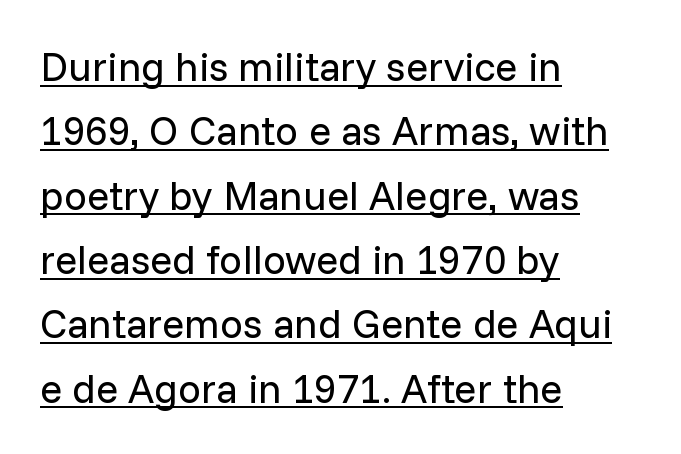
The font family rendered here belongs to the sans-serif group. Standard letterfit; no display-style spreading of the glyphs. The vertical gap from one line to the next is medium. No italicization has been applied; the sample stays upright. Think standard paragraph weight, or any step lighter than that. The rendering uses natural spacing where letterforms have individual widths.
